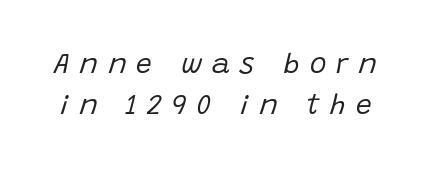
Q: Is the text bold? A: No.
Q: Is the text italic (slanted)? A: Yes, it leans right by about 15 degrees.
Q: Is the text underlined? A: No.
Q: Is the spacing between letters normal or unusually wide? A: Unusually wide.
Q: Is the spacing between lines tight, normal or loose? A: Normal.
Q: Width (condensed, normal, or wide)? A: Normal.
Q: Stroke contrast? A: Low.
Q: x-height? A: Large.
Q: Monospaced? A: No.
